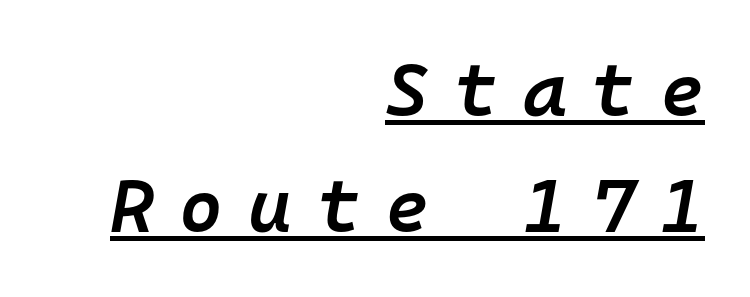
{"italic": "yes", "lean": "right", "slant_degrees": 10, "bold": "semi", "weight": "semibold", "width": "normal", "stroke_contrast": "low", "x_height": "medium", "monospaced": "yes", "underline": "yes", "align": "right", "line_spacing": "normal", "line_spacing_ratio": 1.55, "letter_spacing": "wide", "letter_spacing_em": 0.33, "glyph_px": 75}
